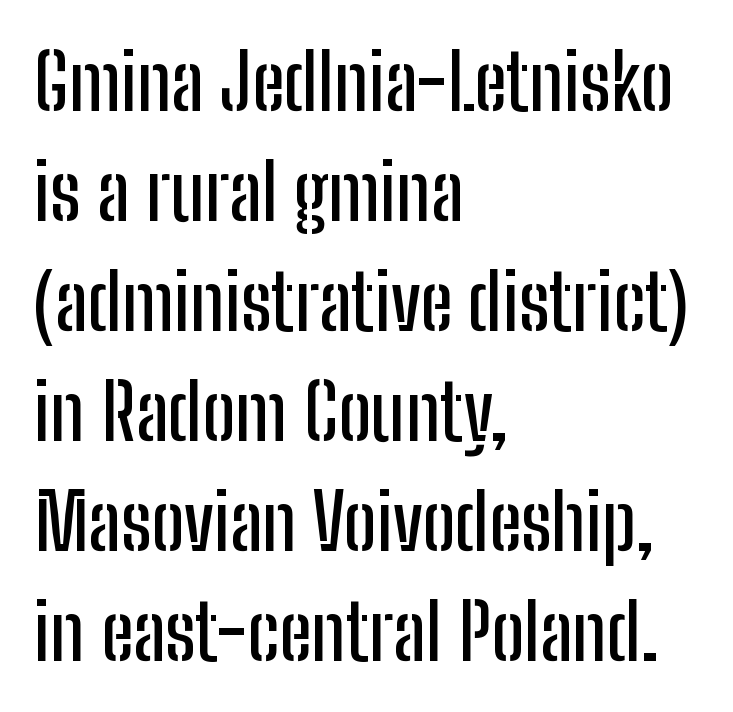
The image shows 78 px condensed sans-serif type, upright; set left-aligned, normal line spacing (1.41x), normal letter spacing, not underlined; low stroke contrast and a medium x-height.
